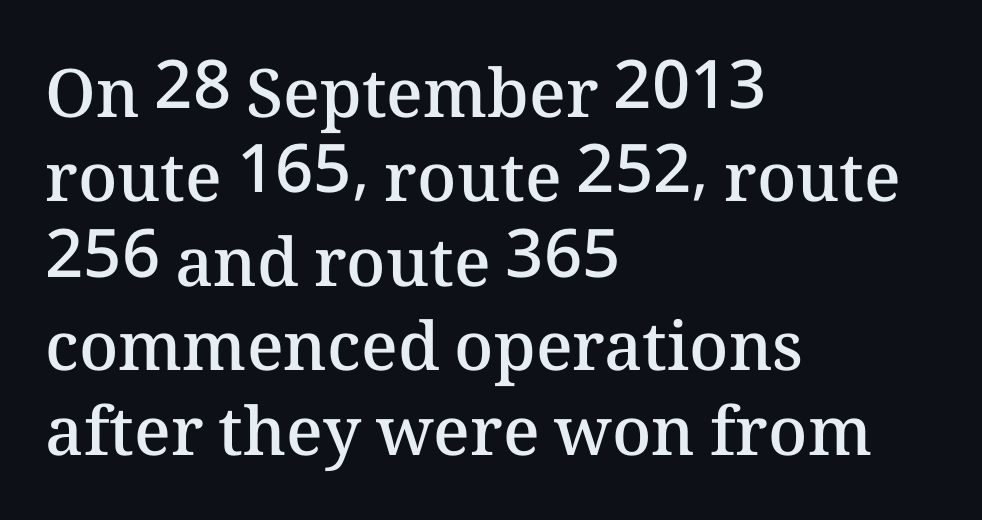
Q: Is the text bold? A: Semi-bold.
Q: Is the text italic (slanted)? A: No, it is upright.
Q: Is the text underlined? A: No.
Q: How is the paragraph aligned? A: Left-aligned.
Q: Is the spacing between letters normal or unusually wide? A: Normal.
Q: Is the spacing between lines tight, normal or loose? A: Normal.
Q: Width (condensed, normal, or wide)? A: Normal.
Q: Stroke contrast? A: Medium.
Q: x-height? A: Medium.
Q: Monospaced? A: No.
